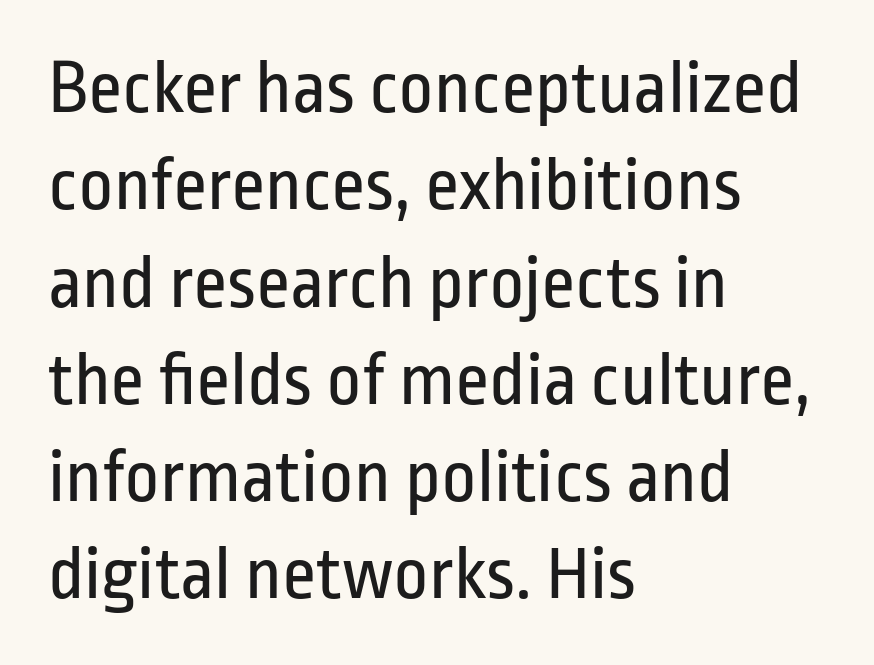
The image shows 76 px regular-weight, condensed sans-serif type, upright; set left-aligned, normal line spacing (1.28x), normal letter spacing, not underlined; low stroke contrast and a medium x-height.
